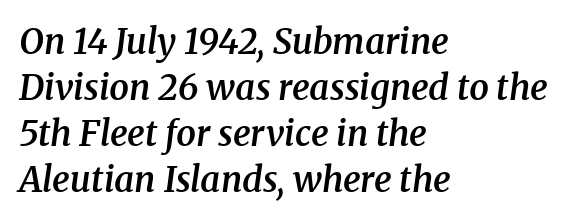
The image shows 35 px semibold serif type, italic (leaning right); set left-aligned, normal line spacing (1.31x), normal letter spacing, not underlined; medium stroke contrast and a medium x-height.
